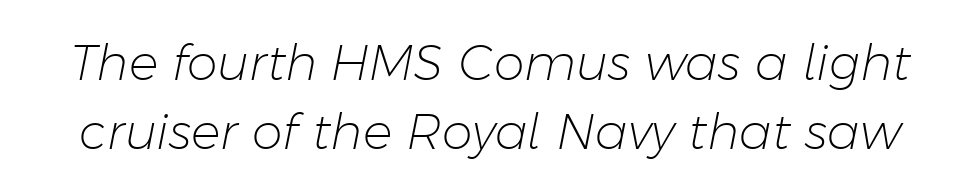
Q: Is the text bold? A: No.
Q: Is the text italic (slanted)? A: Yes, it leans right by about 11 degrees.
Q: Is the text underlined? A: No.
Q: Is the spacing between letters normal or unusually wide? A: Normal.
Q: Is the spacing between lines tight, normal or loose? A: Normal.
Q: Width (condensed, normal, or wide)? A: Normal.
Q: Stroke contrast? A: Low.
Q: x-height? A: Medium.
Q: Monospaced? A: No.
